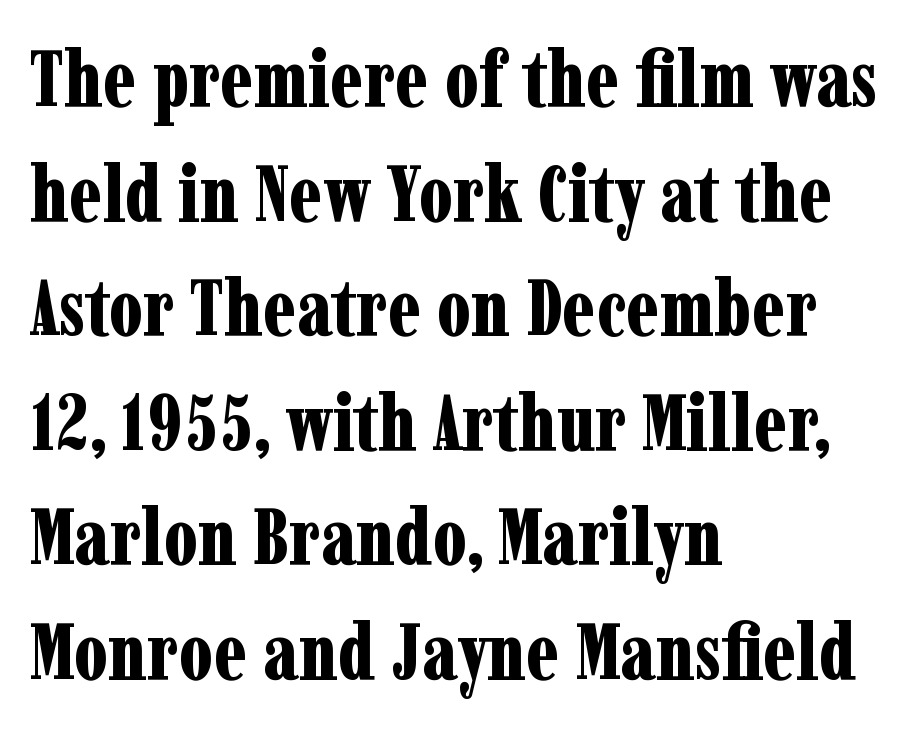
Q: Is the text bold? A: Yes.
Q: Is the text italic (slanted)? A: No, it is upright.
Q: Is the typeface a serif or a sans-serif typeface? A: Serif.
Q: Is the text underlined? A: No.
Q: How is the paragraph aligned? A: Left-aligned.
Q: Is the spacing between letters normal or unusually wide? A: Normal.
Q: Is the spacing between lines tight, normal or loose? A: Normal.
Q: Width (condensed, normal, or wide)? A: Condensed.
Q: Stroke contrast? A: Low.
Q: x-height? A: Medium.
Q: Monospaced? A: No.
